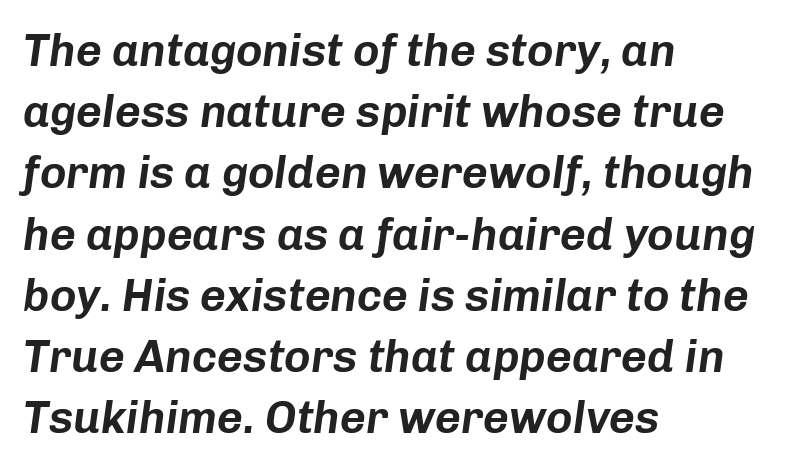
Q: Is the text italic (slanted)? A: Yes, it leans right by about 8 degrees.
Q: Is the text underlined? A: No.
Q: How is the paragraph aligned? A: Left-aligned.
Q: Is the spacing between letters normal or unusually wide? A: Normal.
Q: Is the spacing between lines tight, normal or loose? A: Normal.
Q: Width (condensed, normal, or wide)? A: Normal.
Q: Stroke contrast? A: Low.
Q: x-height? A: Medium.
Q: Monospaced? A: No.
